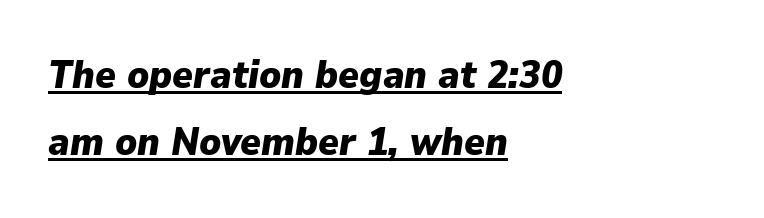
Chunky letters — that's bold for sure. The words here are underlined. Quick note: italic. Notice how the passage keeps a crisp vertical edge on the left only. In terms of letterspacing, this is plain default setting. Note the varied advance widths — an 'i' is clearly narrower than an 'm'.
